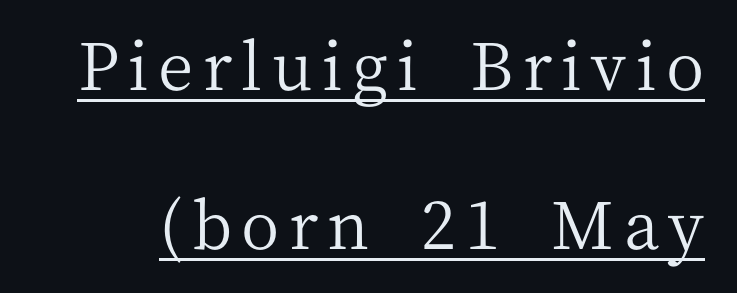
Q: Is the text bold? A: No.
Q: Is the text italic (slanted)? A: No, it is upright.
Q: Is the typeface a serif or a sans-serif typeface? A: Serif.
Q: Is the text underlined? A: Yes.
Q: Is the spacing between lines tight, normal or loose? A: Loose.
Q: Width (condensed, normal, or wide)? A: Normal.
Q: Stroke contrast? A: Medium.
Q: x-height? A: Medium.
Q: Monospaced? A: No.
